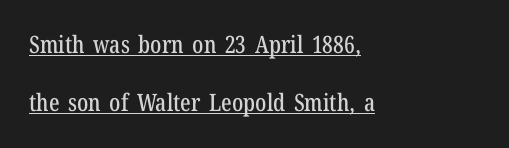
{"italic": "no", "underline": "yes", "align": "left", "line_spacing": "loose", "line_spacing_ratio": 2.41, "letter_spacing": "normal", "letter_spacing_em": 0.0, "glyph_px": 24}
